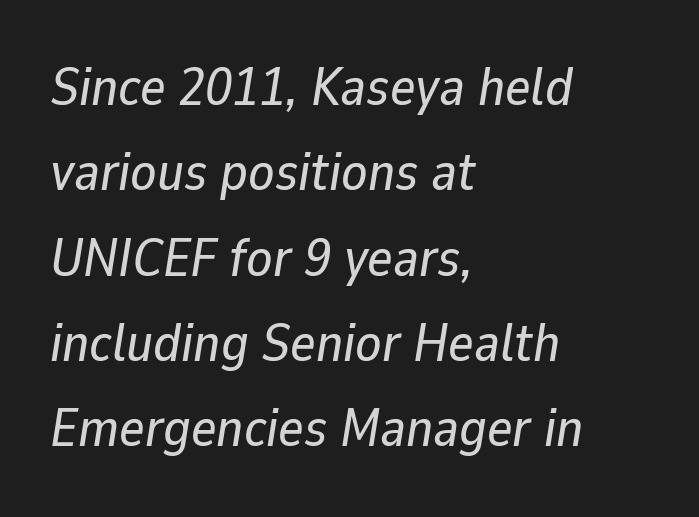
The image shows 54 px text type, italic (leaning right); set left-aligned, normal line spacing (1.58x), normal letter spacing, not underlined; low stroke contrast and a medium x-height.
